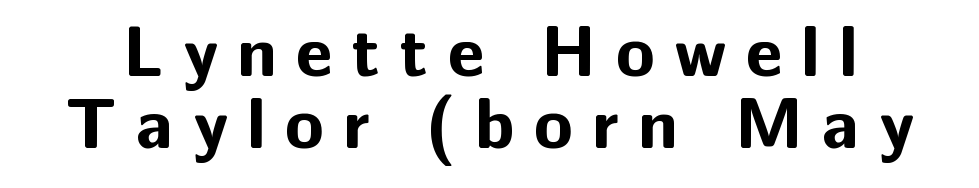
{"serif": "no", "italic": "no", "bold": "yes", "weight": "bold", "width": "normal", "stroke_contrast": "low", "x_height": "medium", "monospaced": "no", "underline": "no", "line_spacing": "tight", "line_spacing_ratio": 1.01, "letter_spacing": "wide", "letter_spacing_em": 0.27, "glyph_px": 71}
